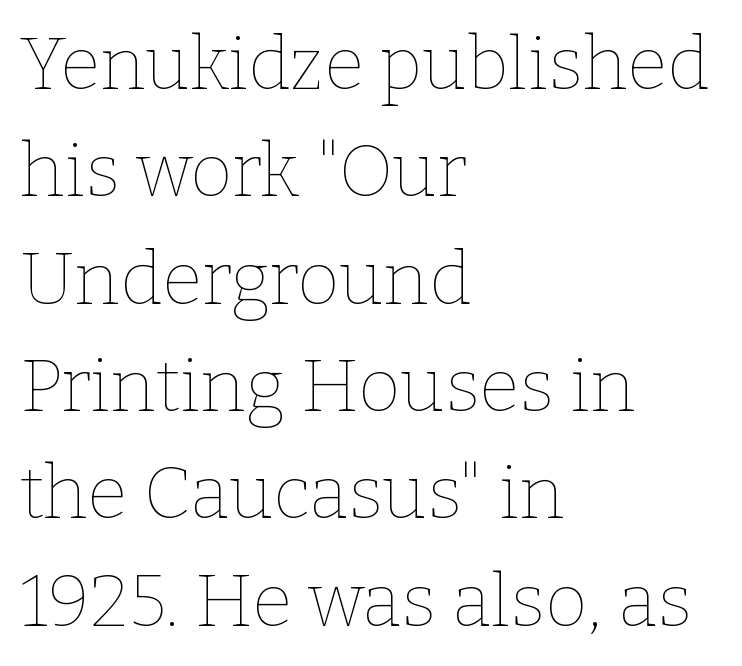
{"italic": "no", "bold": "no", "weight": "thin", "width": "normal", "stroke_contrast": "low", "x_height": "medium", "monospaced": "no", "underline": "no", "align": "left", "line_spacing": "normal", "line_spacing_ratio": 1.47, "letter_spacing": "normal", "letter_spacing_em": 0.0, "glyph_px": 73}
